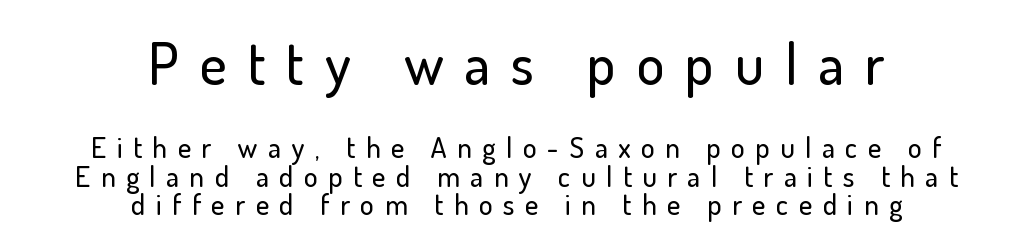
Q: Is the text italic (slanted)? A: No, it is upright.
Q: Is the typeface a serif or a sans-serif typeface? A: Sans-serif.
Q: Is the text underlined? A: No.
Q: How is the paragraph aligned? A: Centered.
Q: Is the spacing between letters normal or unusually wide? A: Unusually wide.
Q: Is the spacing between lines tight, normal or loose? A: Tight.
Q: Which block of text is set in a larger size, the first (top) or the second (bottom)? A: The first (top) one.
Q: Width (condensed, normal, or wide)? A: Normal.
Q: Stroke contrast? A: Low.
Q: x-height? A: Small.
Q: Monospaced? A: No.
